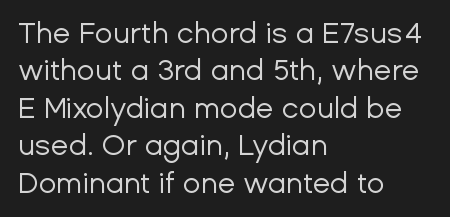
Q: Is the text bold? A: No.
Q: Is the text italic (slanted)? A: No, it is upright.
Q: Is the typeface a serif or a sans-serif typeface? A: Sans-serif.
Q: Is the text underlined? A: No.
Q: How is the paragraph aligned? A: Left-aligned.
Q: Is the spacing between letters normal or unusually wide? A: Normal.
Q: Is the spacing between lines tight, normal or loose? A: Normal.
Q: Width (condensed, normal, or wide)? A: Normal.
Q: Stroke contrast? A: Low.
Q: x-height? A: Medium.
Q: Monospaced? A: No.
